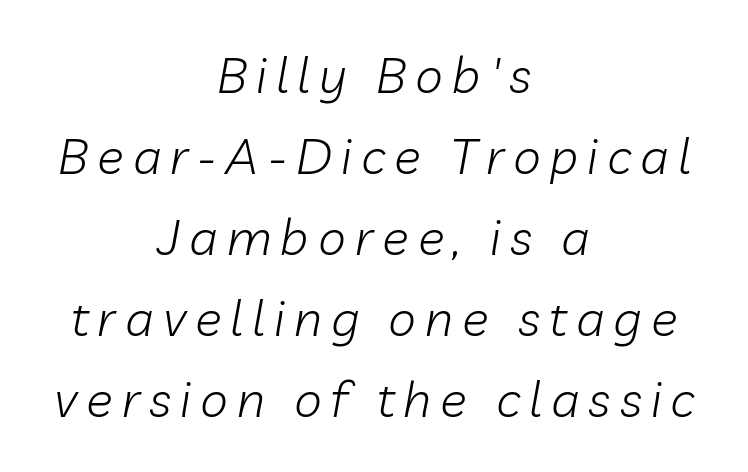
The image shows 50 px light type, italic (leaning right); set centered, normal line spacing (1.62x), not underlined; low stroke contrast and a medium x-height.
